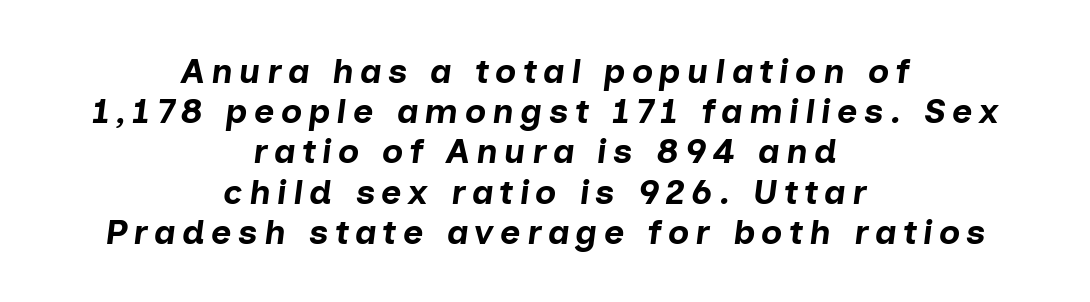
{"italic": "yes", "lean": "right", "slant_degrees": 7, "bold": "yes", "weight": "bold", "width": "normal", "stroke_contrast": "low", "x_height": "medium", "monospaced": "no", "underline": "no", "align": "center", "line_spacing": "tight", "line_spacing_ratio": 1.15, "glyph_px": 35}
